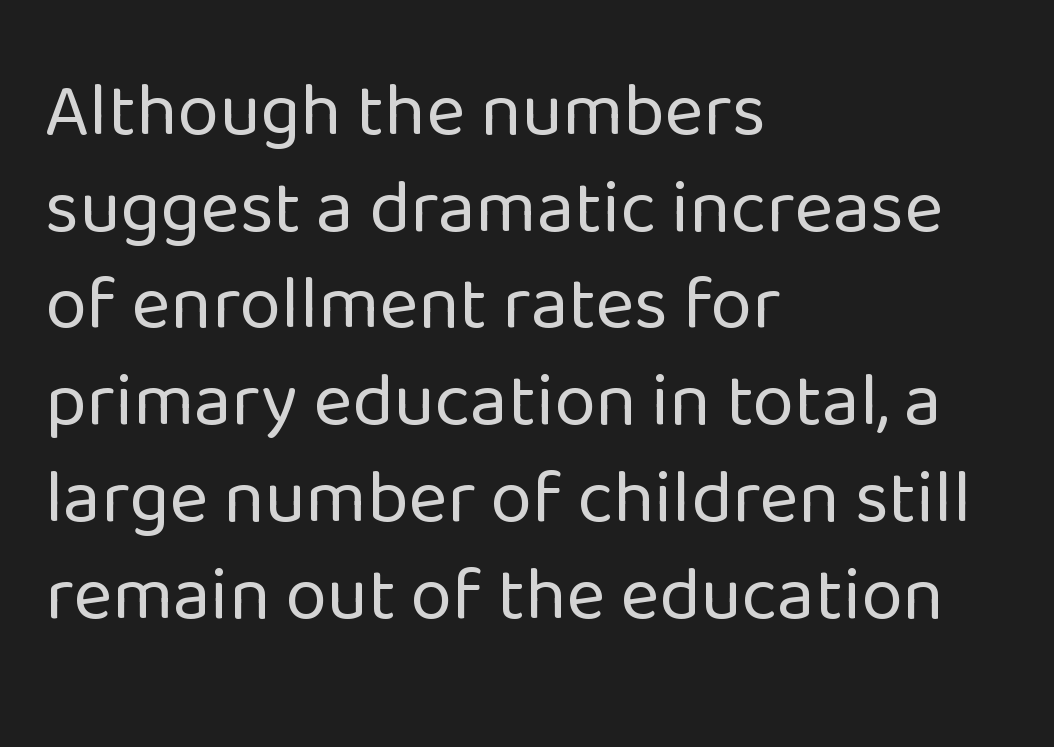
The image shows 75 px regular-weight sans-serif type, upright; set left-aligned, normal line spacing (1.29x), normal letter spacing, not underlined; low stroke contrast and a medium x-height.
